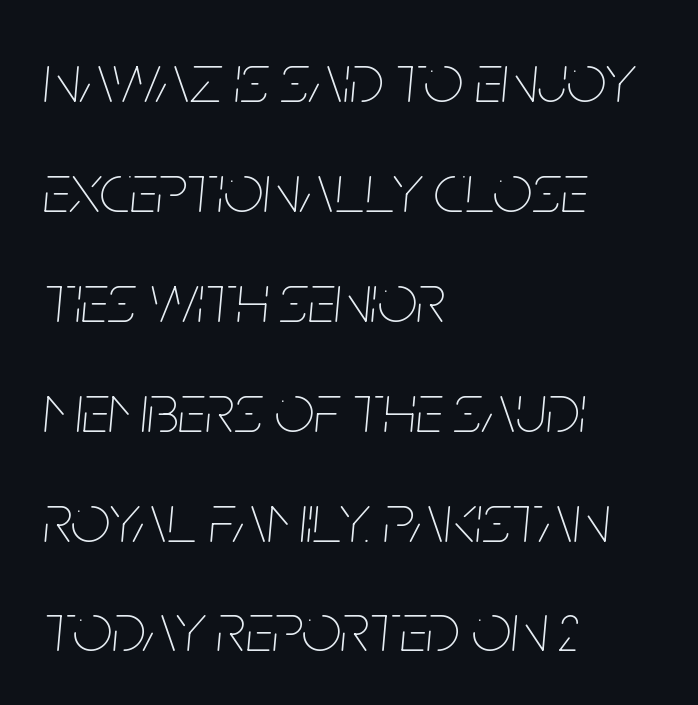
The image shows 70 px thin, condensed type, italic (leaning right); set left-aligned, normal line spacing (1.57x), normal letter spacing, not underlined; low stroke contrast and a large x-height.
